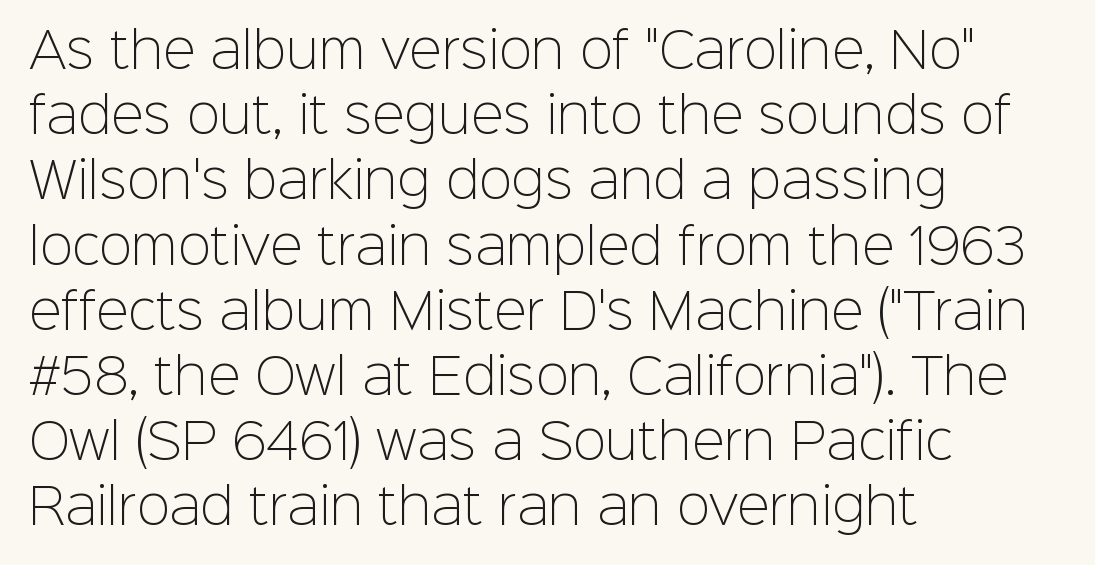
The image shows 49 px light sans-serif type, upright; set left-aligned, normal line spacing (1.33x), normal letter spacing, not underlined; low stroke contrast and a medium x-height.
